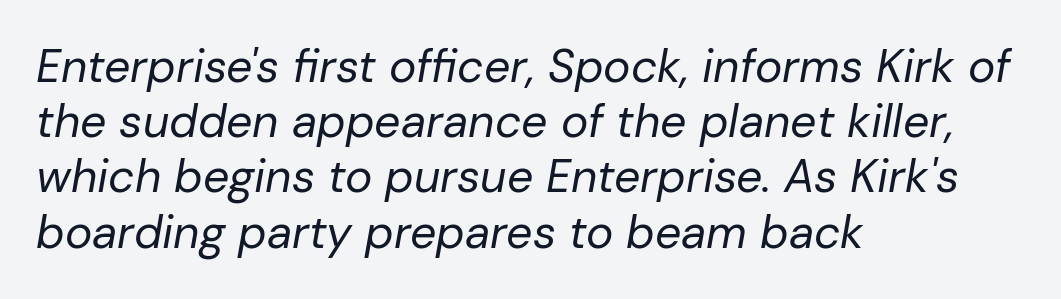
{"italic": "yes", "lean": "right", "slant_degrees": 10, "bold": "no", "weight": "regular", "width": "normal", "stroke_contrast": "low", "x_height": "medium", "monospaced": "no", "underline": "no", "align": "left", "line_spacing_ratio": 1.2, "letter_spacing": "normal", "letter_spacing_em": 0.0, "glyph_px": 46}
